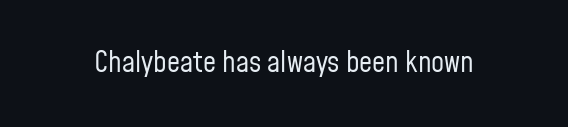
The image shows 29 px regular-weight, condensed sans-serif type, upright; set normal letter spacing, not underlined; low stroke contrast and a medium x-height.
